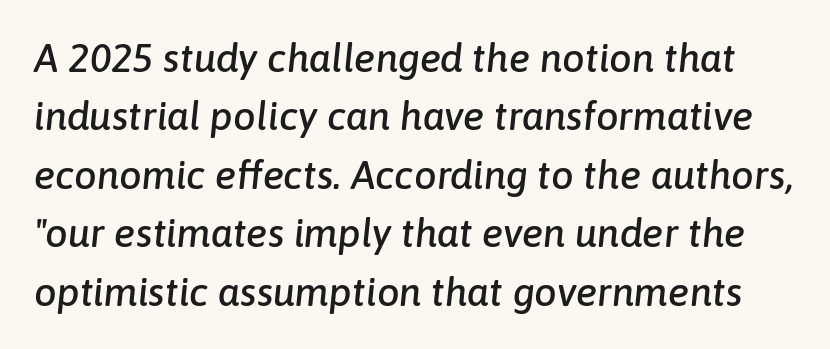
Q: Is the text italic (slanted)? A: Yes, it leans right by about 6 degrees.
Q: Is the text underlined? A: No.
Q: Is the spacing between letters normal or unusually wide? A: Normal.
Q: Is the spacing between lines tight, normal or loose? A: Normal.
Q: Width (condensed, normal, or wide)? A: Normal.
Q: Stroke contrast? A: Low.
Q: x-height? A: Medium.
Q: Monospaced? A: No.
